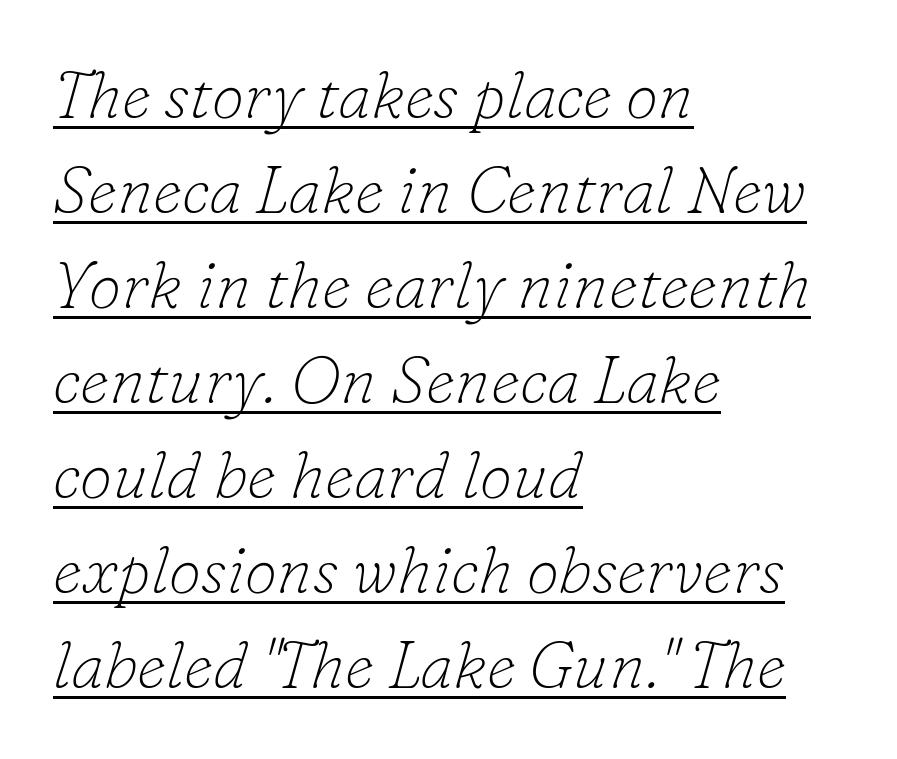
Q: Is the text bold? A: No.
Q: Is the text italic (slanted)? A: Yes, it leans right by about 16 degrees.
Q: Is the typeface a serif or a sans-serif typeface? A: Serif.
Q: Is the text underlined? A: Yes.
Q: How is the paragraph aligned? A: Left-aligned.
Q: Is the spacing between letters normal or unusually wide? A: Normal.
Q: Is the spacing between lines tight, normal or loose? A: Normal.
Q: Width (condensed, normal, or wide)? A: Normal.
Q: Stroke contrast? A: Low.
Q: x-height? A: Small.
Q: Monospaced? A: No.
